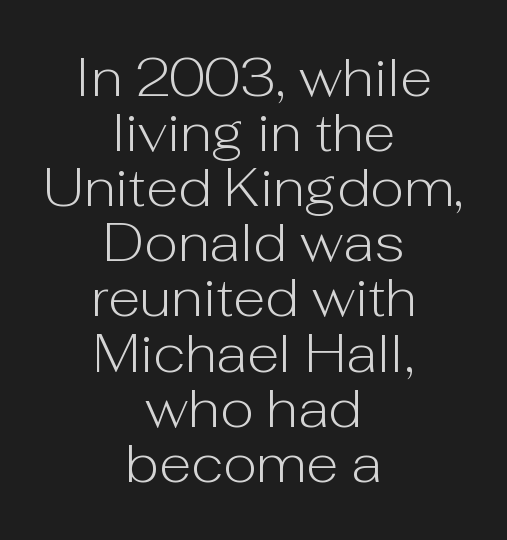
{"serif": "no", "italic": "no", "bold": "no", "weight": "light", "width": "normal", "stroke_contrast": "low", "x_height": "medium", "monospaced": "no", "underline": "no", "align": "center", "line_spacing": "tight", "line_spacing_ratio": 1.04, "letter_spacing": "normal", "letter_spacing_em": 0.0, "glyph_px": 53}
